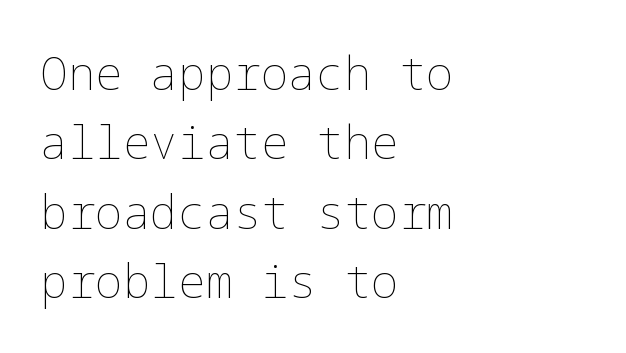
No extra tracking has been applied to these lines. Italic: no, the glyphs are upright roman. No heavy texture on the line: the type isn't bold. The line-height multiplier appears to be the usual default.
